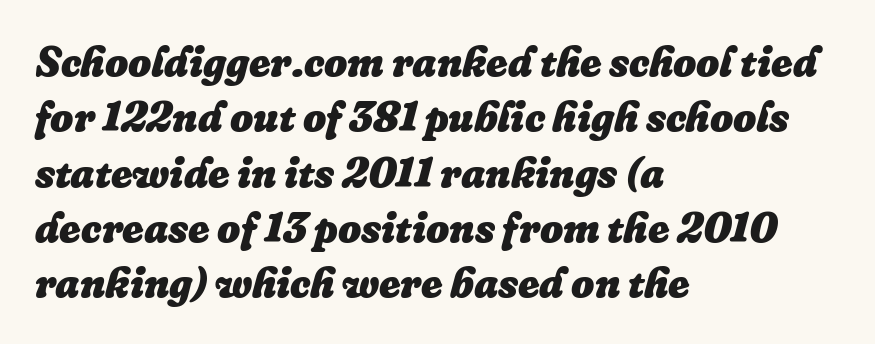
Q: Is the text bold? A: Yes.
Q: Is the text italic (slanted)? A: Yes, it leans right by about 16 degrees.
Q: Is the text underlined? A: No.
Q: How is the paragraph aligned? A: Left-aligned.
Q: Is the spacing between letters normal or unusually wide? A: Normal.
Q: Is the spacing between lines tight, normal or loose? A: Normal.
Q: Width (condensed, normal, or wide)? A: Normal.
Q: Stroke contrast? A: Low.
Q: x-height? A: Medium.
Q: Monospaced? A: No.
